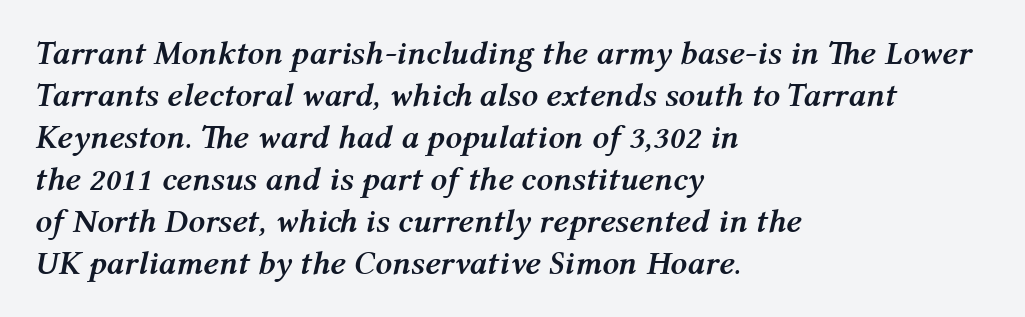
{"italic": "yes", "lean": "right", "slant_degrees": 12, "bold": "yes", "weight": "semibold", "width": "normal", "stroke_contrast": "medium", "x_height": "medium", "monospaced": "no", "underline": "no", "align": "left", "line_spacing": "normal", "line_spacing_ratio": 1.27, "letter_spacing": "normal", "letter_spacing_em": 0.0, "glyph_px": 33}
